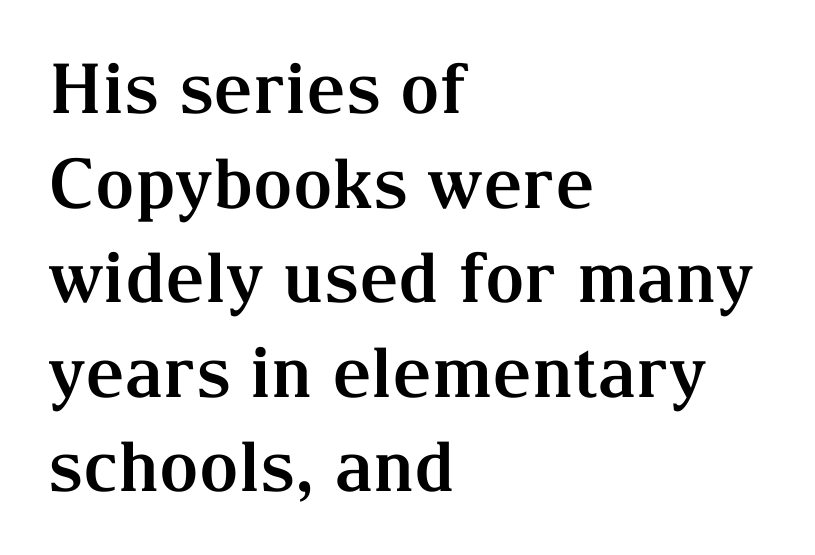
The image shows 69 px bold serif type, upright; set left-aligned, normal line spacing (1.37x), normal letter spacing, not underlined; medium stroke contrast and a medium x-height.
